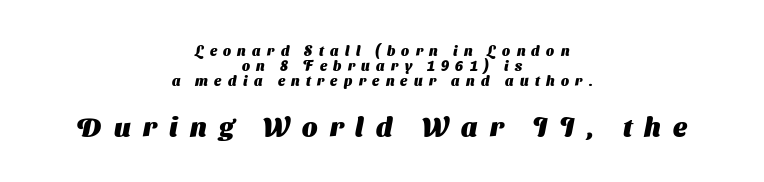
The image shows 27 px bold type; set centered, tight line spacing (1.07x), unusually wide letter spacing (+0.45 em), not underlined; the second (bottom) block is 1.93x larger.
